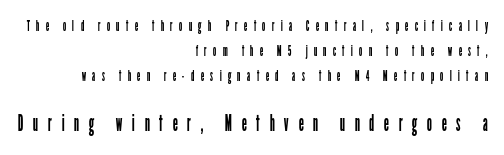
The image shows 23 px text type, upright; set right-aligned, normal line spacing (1.66x), unusually wide letter spacing (+0.41 em), not underlined; the second (bottom) block is 1.53x larger.
